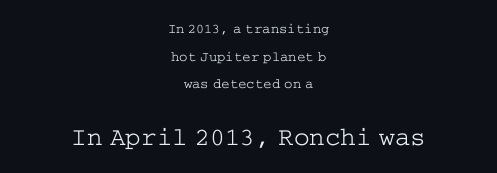
Q: Is the text bold? A: No.
Q: Is the text italic (slanted)? A: No, it is upright.
Q: Is the text underlined? A: No.
Q: How is the paragraph aligned? A: Centered.
Q: Is the spacing between letters normal or unusually wide? A: Normal.
Q: Is the spacing between lines tight, normal or loose? A: Loose.
Q: Which block of text is set in a larger size, the first (top) or the second (bottom)? A: The second (bottom) one.
